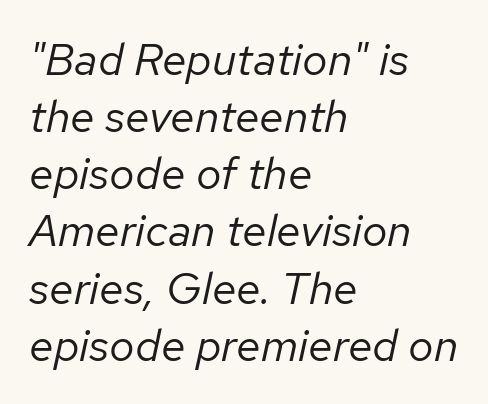
Q: Is the text bold? A: No.
Q: Is the text italic (slanted)? A: Yes, it leans right by about 12 degrees.
Q: Is the text underlined? A: No.
Q: How is the paragraph aligned? A: Left-aligned.
Q: Is the spacing between letters normal or unusually wide? A: Normal.
Q: Is the spacing between lines tight, normal or loose? A: Normal.
Q: Width (condensed, normal, or wide)? A: Normal.
Q: Stroke contrast? A: Low.
Q: x-height? A: Medium.
Q: Monospaced? A: No.
